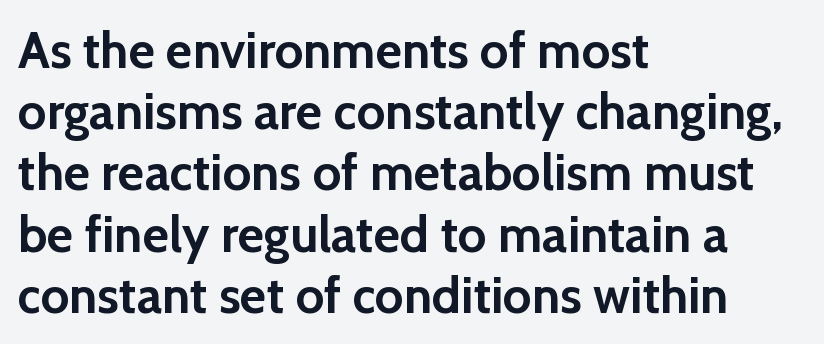
Does the copy run flush right? No — it runs flush left. Decoration check: the copy has no underline. Characters follow at the spacing the type designer built in. The letters are bold, with thick, heavy strokes. You can tell it's not italic because the verticals are truly vertical. Character widths vary here, with narrow letters taking less room than wide ones.
